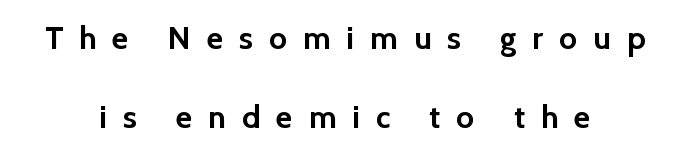
Character widths vary here, with narrow letters taking less room than wide ones. Designer's note — italics off, roman on. Letterform terminals end flat and unadorned throughout the passage. Both edges are ragged and mirror each other, which tells us the setting is centered. Widely set lines give the paragraph a tall, airy silhouette. Is the type bold? Yes — the strokes are clearly thick and heavy.
